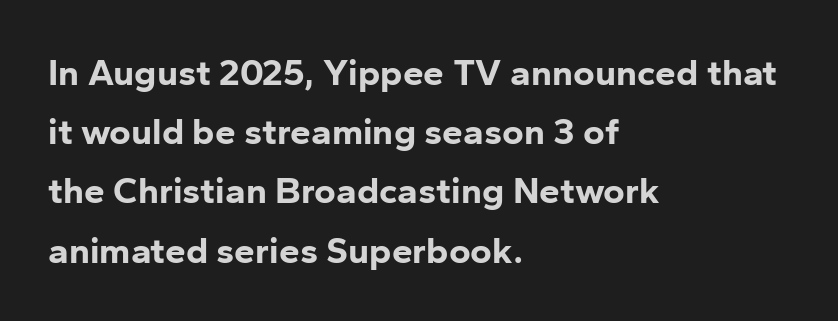
Q: Is the text bold? A: Yes.
Q: Is the text italic (slanted)? A: No, it is upright.
Q: Is the typeface a serif or a sans-serif typeface? A: Sans-serif.
Q: Is the text underlined? A: No.
Q: How is the paragraph aligned? A: Left-aligned.
Q: Is the spacing between letters normal or unusually wide? A: Normal.
Q: Is the spacing between lines tight, normal or loose? A: Normal.
Q: Width (condensed, normal, or wide)? A: Normal.
Q: Stroke contrast? A: Low.
Q: x-height? A: Medium.
Q: Monospaced? A: No.
